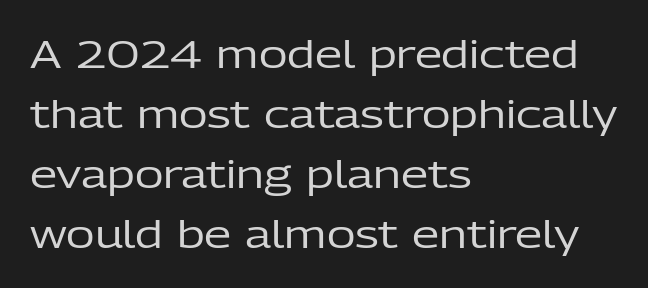
Compared with a typical body face, this is equally light or lighter still. Bare-footed words on every line. Note the varied advance widths — an 'i' is clearly narrower than an 'm'. In terms of leading, this rendering sits right in the middle.
